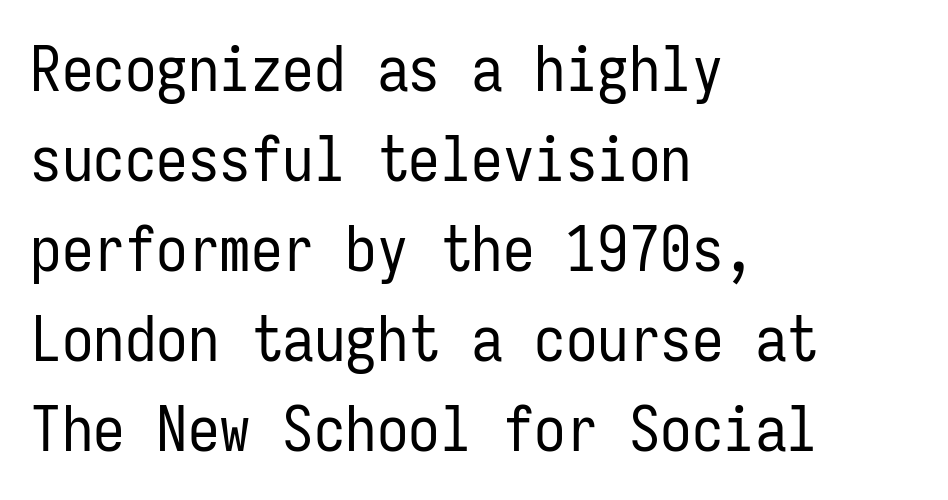
Q: Is the text bold? A: No.
Q: Is the text italic (slanted)? A: No, it is upright.
Q: Is the typeface a serif or a sans-serif typeface? A: Sans-serif.
Q: Is the text underlined? A: No.
Q: How is the paragraph aligned? A: Left-aligned.
Q: Is the spacing between letters normal or unusually wide? A: Normal.
Q: Is the spacing between lines tight, normal or loose? A: Normal.
Q: Width (condensed, normal, or wide)? A: Condensed.
Q: Stroke contrast? A: Low.
Q: x-height? A: Medium.
Q: Monospaced? A: Yes.
